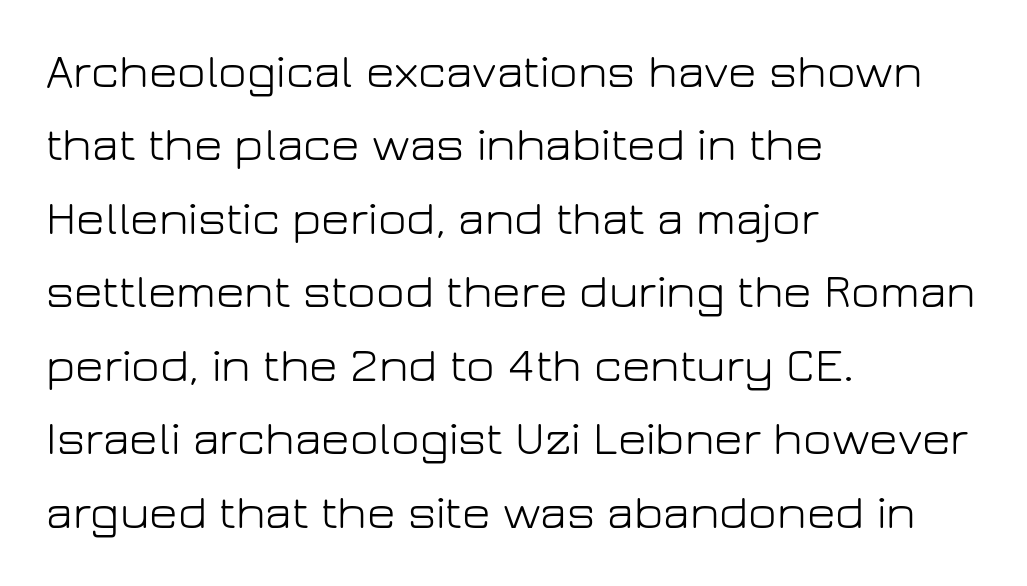
Q: Is the text bold? A: No.
Q: Is the text italic (slanted)? A: No, it is upright.
Q: Is the typeface a serif or a sans-serif typeface? A: Sans-serif.
Q: Is the text underlined? A: No.
Q: How is the paragraph aligned? A: Left-aligned.
Q: Is the spacing between letters normal or unusually wide? A: Normal.
Q: Is the spacing between lines tight, normal or loose? A: Normal.
Q: Width (condensed, normal, or wide)? A: Normal.
Q: Stroke contrast? A: Low.
Q: x-height? A: Medium.
Q: Monospaced? A: No.
